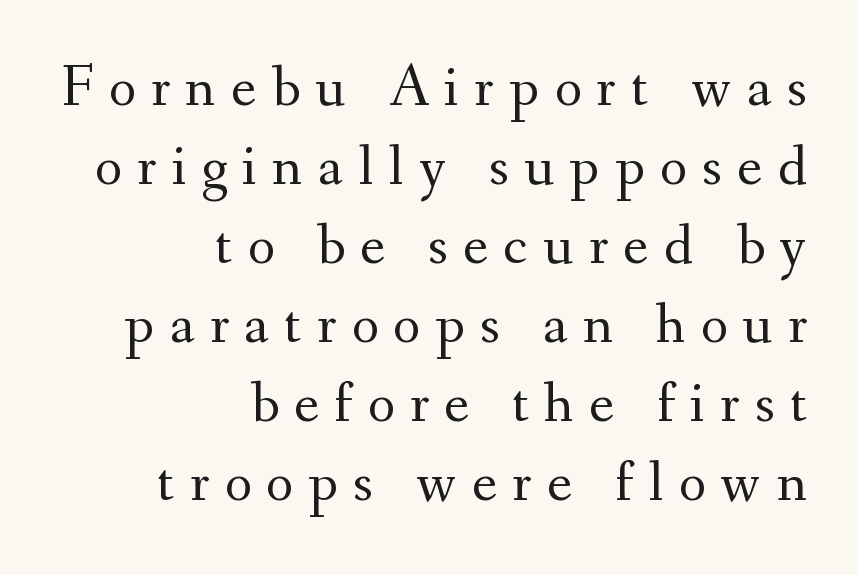
Q: Is the text bold? A: No.
Q: Is the text italic (slanted)? A: No, it is upright.
Q: Is the typeface a serif or a sans-serif typeface? A: Serif.
Q: Is the text underlined? A: No.
Q: How is the paragraph aligned? A: Right-aligned.
Q: Is the spacing between letters normal or unusually wide? A: Unusually wide.
Q: Is the spacing between lines tight, normal or loose? A: Normal.
Q: Width (condensed, normal, or wide)? A: Normal.
Q: Stroke contrast? A: Medium.
Q: x-height? A: Small.
Q: Monospaced? A: No.
